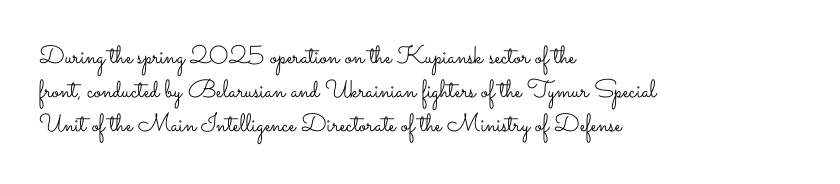
Q: Is the text bold? A: No.
Q: Is the text italic (slanted)? A: Yes.
Q: Is the text underlined? A: No.
Q: How is the paragraph aligned? A: Left-aligned.
Q: Is the spacing between letters normal or unusually wide? A: Normal.
Q: Is the spacing between lines tight, normal or loose? A: Normal.
